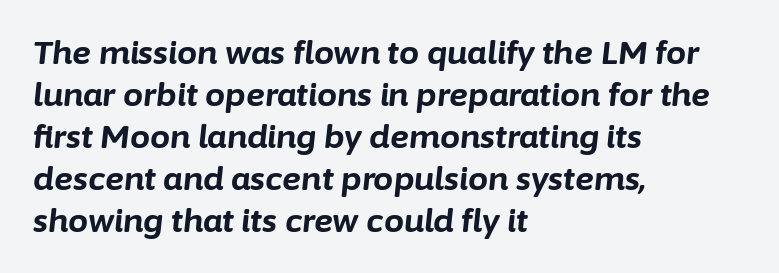
The image shows 32 px bold type, italic (leaning right); set left-aligned, normal line spacing (1.31x), normal letter spacing, not underlined; low stroke contrast and a medium x-height.
